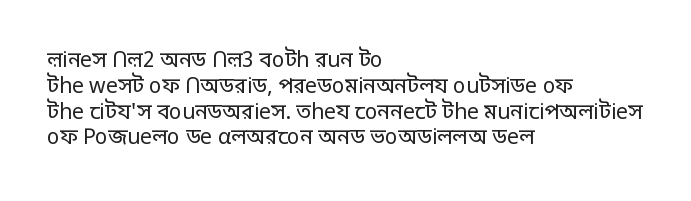
The image shows 21 px text type, upright; set left-aligned, line spacing 1.23x, normal letter spacing, not underlined.
